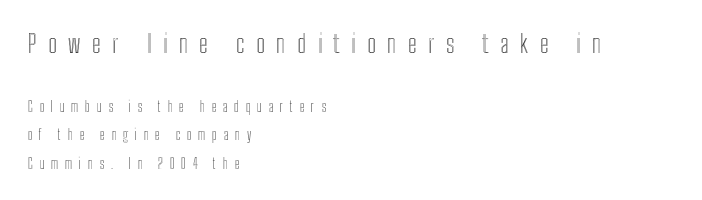
In this sample the first text group is rendered at the bigger scale. Someone cranked the tracking dial way up on this one. Reading down the block, your eye returns to a fixed left position each line. The passage shown is not underscored anywhere. Baseline-to-baseline distance is far greater than the letter height. This sample uses an upright cut, with every glyph sitting square on the baseline.
